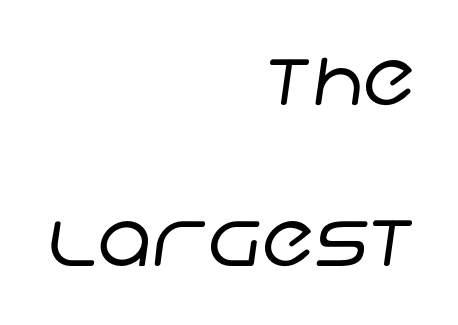
The image shows 77 px regular-weight sans-serif type; set right-aligned, loose line spacing (2.09x), normal letter spacing, not underlined; low stroke contrast and a large x-height.
